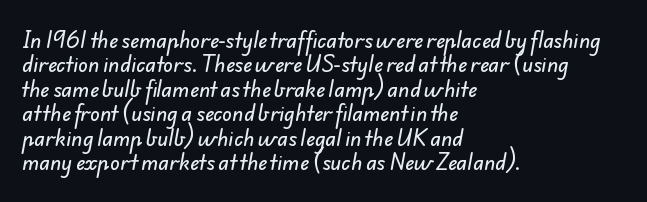
The image shows 20 px text type; set left-aligned, line spacing 1.22x, normal letter spacing, not underlined.
